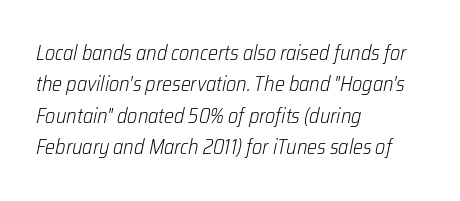
Casual observation: everything's shoved over to the left. Caption: face not bold, strokes unweighted. Underline: absent. The letters are slanted; this is an italic face.
